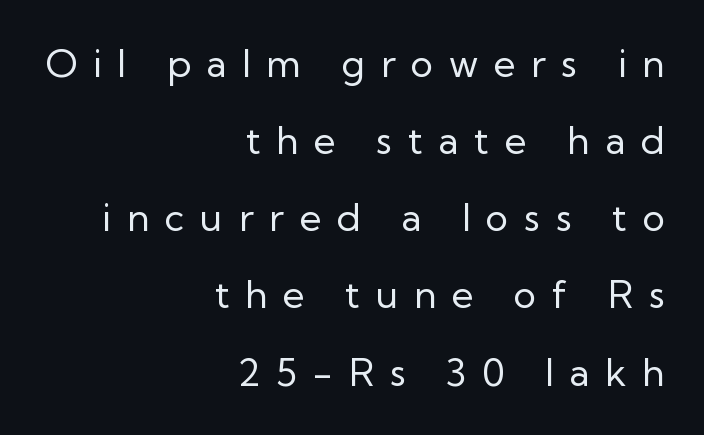
Q: Is the text bold? A: No.
Q: Is the text italic (slanted)? A: No, it is upright.
Q: Is the typeface a serif or a sans-serif typeface? A: Sans-serif.
Q: Is the text underlined? A: No.
Q: How is the paragraph aligned? A: Right-aligned.
Q: Is the spacing between letters normal or unusually wide? A: Unusually wide.
Q: Is the spacing between lines tight, normal or loose? A: Loose.
Q: Width (condensed, normal, or wide)? A: Normal.
Q: Stroke contrast? A: Low.
Q: x-height? A: Medium.
Q: Monospaced? A: No.
